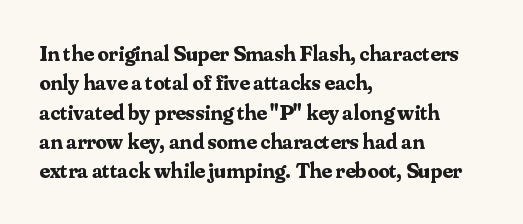
{"italic": "no", "bold": "yes", "underline": "no", "align": "left", "line_spacing": "normal", "line_spacing_ratio": 1.33, "letter_spacing": "normal", "letter_spacing_em": 0.0, "glyph_px": 22}
